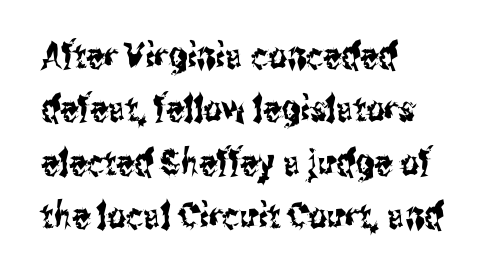
Q: Is the text italic (slanted)? A: No, it is upright.
Q: Is the typeface a serif or a sans-serif typeface? A: Sans-serif.
Q: Is the text underlined? A: No.
Q: How is the paragraph aligned? A: Left-aligned.
Q: Is the spacing between letters normal or unusually wide? A: Normal.
Q: Is the spacing between lines tight, normal or loose? A: Normal.
Q: Width (condensed, normal, or wide)? A: Condensed.
Q: Stroke contrast? A: Medium.
Q: x-height? A: Medium.
Q: Monospaced? A: No.
